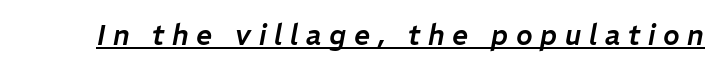
{"italic": "yes", "lean": "right", "slant_degrees": 11, "width": "normal", "stroke_contrast": "low", "x_height": "medium", "monospaced": "no", "underline": "yes", "letter_spacing": "wide", "letter_spacing_em": 0.27, "glyph_px": 28}
